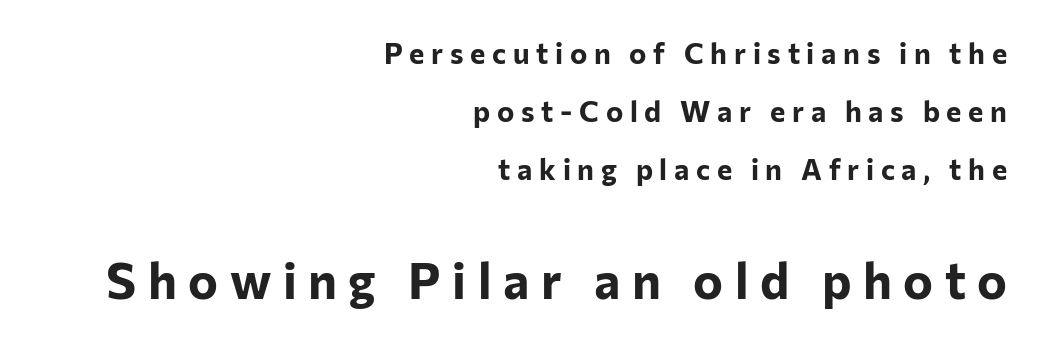
Note the varied advance widths — an 'i' is clearly narrower than an 'm'. This is roman type, the default non-slanted kind. Descenders are the only things crossing below the line. One glance says open: line gaps are wider than usual. Size hierarchy here favors the trailing block over the leading one. Note: no serifs on the glyphs.
